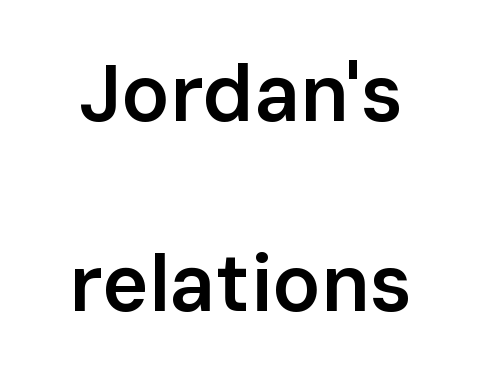
The image shows 80 px semibold sans-serif type, upright; set loose line spacing (2.38x), normal letter spacing, not underlined; low stroke contrast and a medium x-height.
